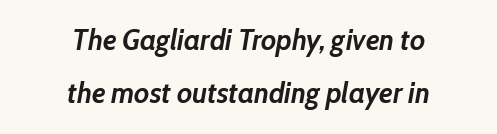
Q: Is the text bold? A: Yes.
Q: Is the text italic (slanted)? A: Yes, it leans right by about 10 degrees.
Q: Is the text underlined? A: No.
Q: How is the paragraph aligned? A: Centered.
Q: Is the spacing between letters normal or unusually wide? A: Normal.
Q: Width (condensed, normal, or wide)? A: Normal.
Q: Stroke contrast? A: Low.
Q: x-height? A: Medium.
Q: Monospaced? A: No.
